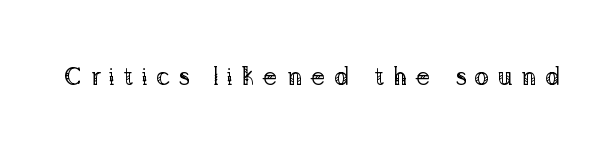
Q: Is the text bold? A: No.
Q: Is the text italic (slanted)? A: No, it is upright.
Q: Is the text underlined? A: No.
Q: Is the spacing between letters normal or unusually wide? A: Unusually wide.
